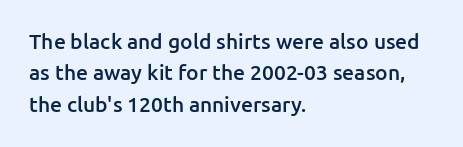
{"italic": "no", "bold": "semi", "underline": "no", "align": "left", "line_spacing": "normal", "line_spacing_ratio": 1.5, "letter_spacing": "normal", "letter_spacing_em": 0.0, "glyph_px": 21}
